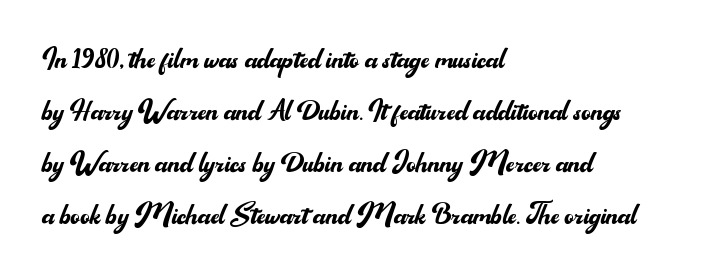
The image shows 36 px regular-weight sans-serif type; set left-aligned, normal line spacing (1.44x), normal letter spacing, not underlined; medium stroke contrast and a small x-height.
